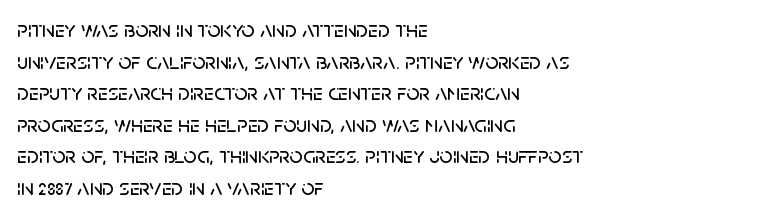
{"italic": "no", "underline": "no", "align": "left", "line_spacing": "normal", "line_spacing_ratio": 1.37, "letter_spacing": "normal", "letter_spacing_em": 0.0, "glyph_px": 23}
